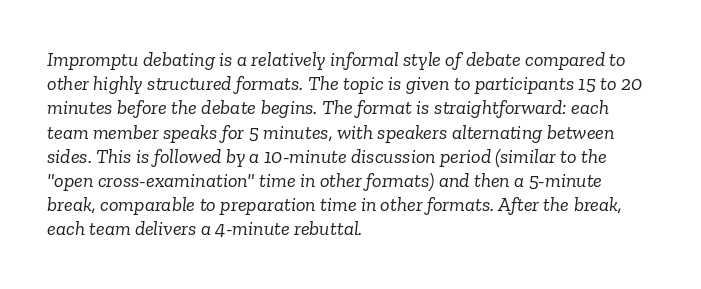
The image shows 20 px text type, italic (leaning right); set left-aligned, line spacing 1.21x, normal letter spacing, not underlined.
